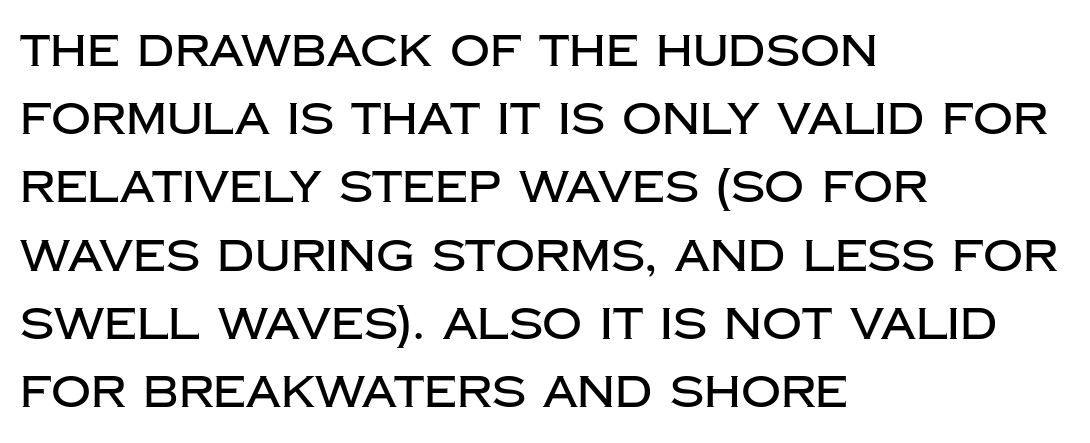
{"serif": "no", "italic": "no", "width": "normal", "stroke_contrast": "low", "x_height": "large", "monospaced": "no", "underline": "no", "align": "left", "line_spacing": "normal", "line_spacing_ratio": 1.55, "letter_spacing": "normal", "letter_spacing_em": 0.0, "glyph_px": 44}
